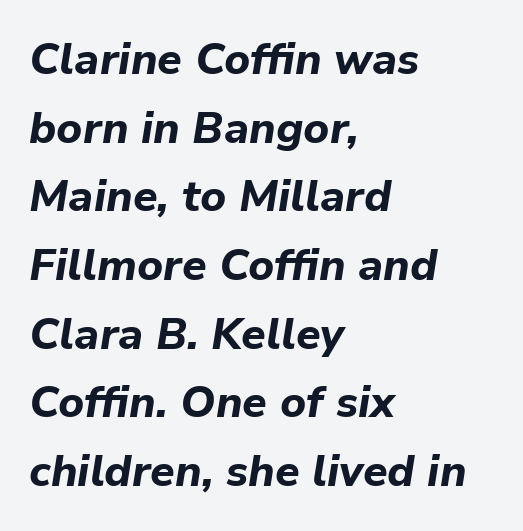
{"italic": "yes", "lean": "right", "slant_degrees": 9, "bold": "yes", "weight": "bold", "width": "normal", "stroke_contrast": "low", "x_height": "medium", "monospaced": "no", "underline": "no", "align": "left", "line_spacing": "normal", "line_spacing_ratio": 1.56, "letter_spacing": "normal", "letter_spacing_em": 0.0, "glyph_px": 44}
